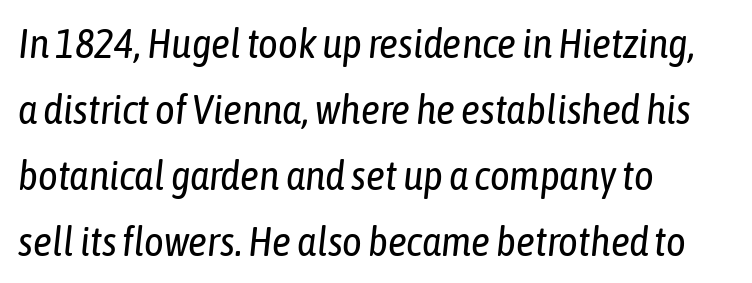
{"italic": "yes", "lean": "right", "slant_degrees": 6, "bold": "no", "weight": "regular", "width": "condensed", "stroke_contrast": "low", "x_height": "medium", "monospaced": "no", "underline": "no", "align": "left", "line_spacing": "normal", "line_spacing_ratio": 1.57, "letter_spacing": "normal", "letter_spacing_em": 0.0, "glyph_px": 42}
